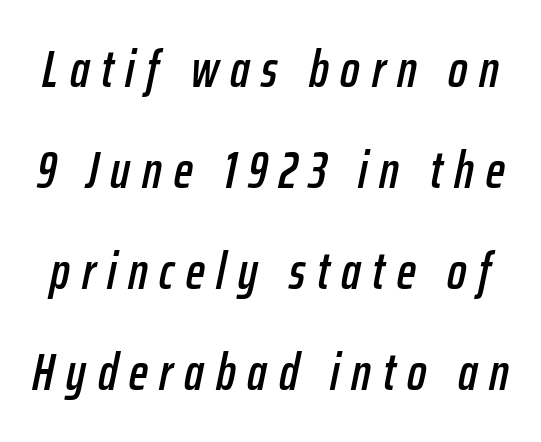
The image shows 51 px condensed type, italic (leaning right); set loose line spacing (1.98x), unusually wide letter spacing (+0.23 em), not underlined; low stroke contrast and a medium x-height.
